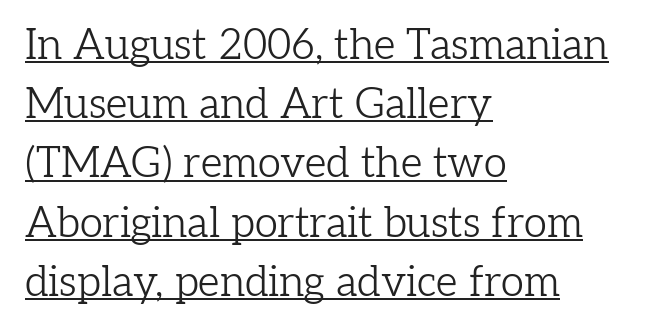
What decoration does the sample have? An underline. Vertically, the passage feels balanced, rows spaced as you'd expect. The text block is weighted toward the left margin, trailing off unevenly rightward. In terms of posture, this sample is upright.
